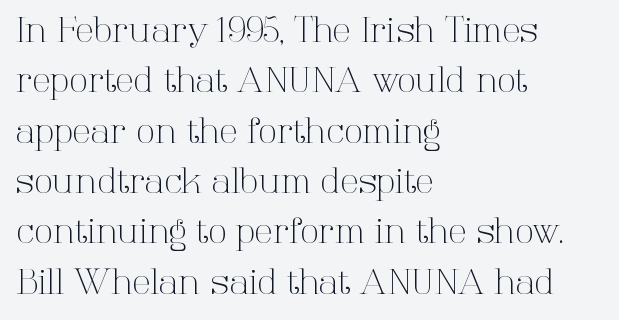
Q: Is the text bold? A: No.
Q: Is the text italic (slanted)? A: No, it is upright.
Q: Is the typeface a serif or a sans-serif typeface? A: Serif.
Q: Is the text underlined? A: No.
Q: How is the paragraph aligned? A: Left-aligned.
Q: Is the spacing between letters normal or unusually wide? A: Normal.
Q: Is the spacing between lines tight, normal or loose? A: Normal.
Q: Width (condensed, normal, or wide)? A: Normal.
Q: Stroke contrast? A: High.
Q: x-height? A: Medium.
Q: Monospaced? A: No.
